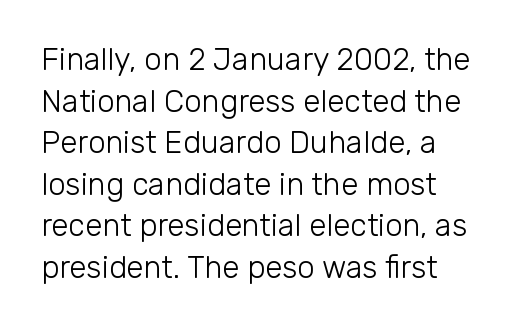
The image shows 31 px light sans-serif type, upright; set normal line spacing (1.34x), normal letter spacing, not underlined; low stroke contrast and a medium x-height.
